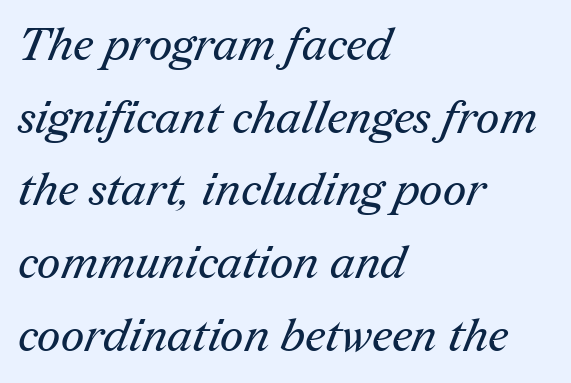
The image shows 46 px regular-weight serif type; set left-aligned, normal line spacing (1.58x), normal letter spacing, not underlined; medium stroke contrast and a medium x-height.
